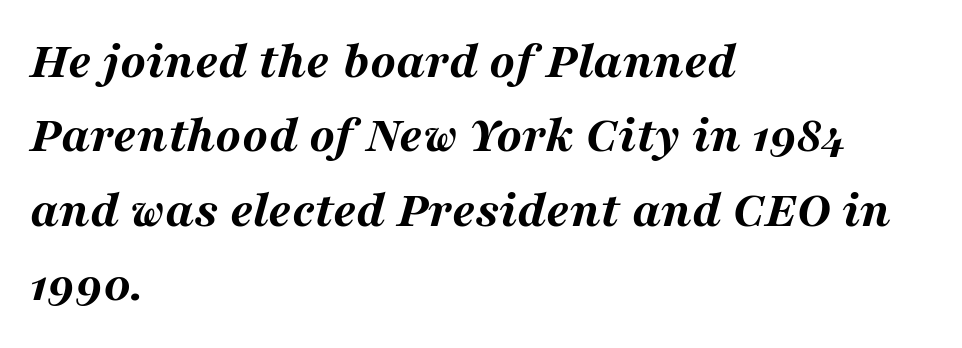
{"italic": "yes", "lean": "right", "slant_degrees": 16, "bold": "yes", "weight": "bold", "width": "wide", "stroke_contrast": "medium", "x_height": "medium", "monospaced": "no", "underline": "no", "align": "left", "line_spacing": "normal", "line_spacing_ratio": 1.43, "letter_spacing": "normal", "letter_spacing_em": 0.0, "glyph_px": 52}
